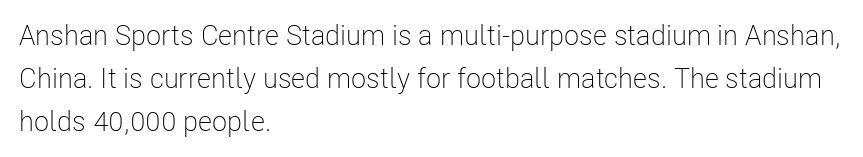
Q: Is the text bold? A: No.
Q: Is the text italic (slanted)? A: No, it is upright.
Q: Is the typeface a serif or a sans-serif typeface? A: Sans-serif.
Q: Is the text underlined? A: No.
Q: How is the paragraph aligned? A: Left-aligned.
Q: Is the spacing between letters normal or unusually wide? A: Normal.
Q: Is the spacing between lines tight, normal or loose? A: Normal.
Q: Width (condensed, normal, or wide)? A: Condensed.
Q: Stroke contrast? A: Low.
Q: x-height? A: Medium.
Q: Monospaced? A: No.
